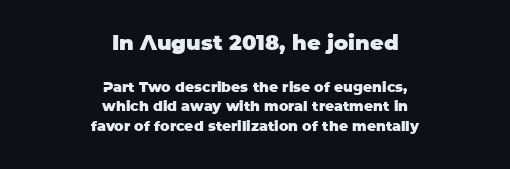
The image shows 21 px bold type, upright; set centered, normal line spacing (1.42x), normal letter spacing, not underlined; the first (top) block is 1.5x larger.
